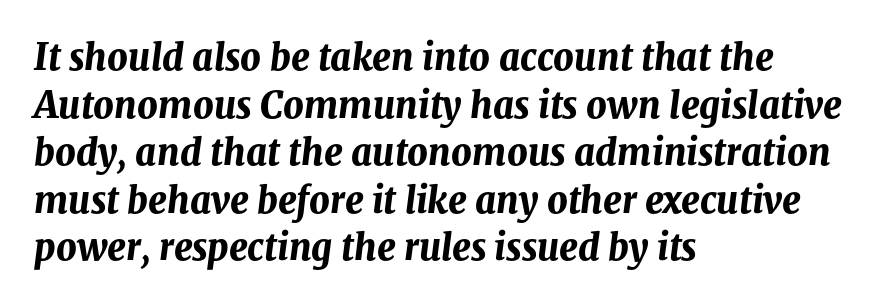
The image shows 36 px bold type, italic (leaning right); set left-aligned, normal line spacing (1.32x), normal letter spacing, not underlined; medium stroke contrast and a medium x-height.
